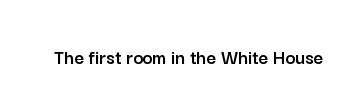
Every character sits straight up, as roman type does. The string is rendered with underlining switched off. Students, note that the glyphs here touch the page at normal intervals.
